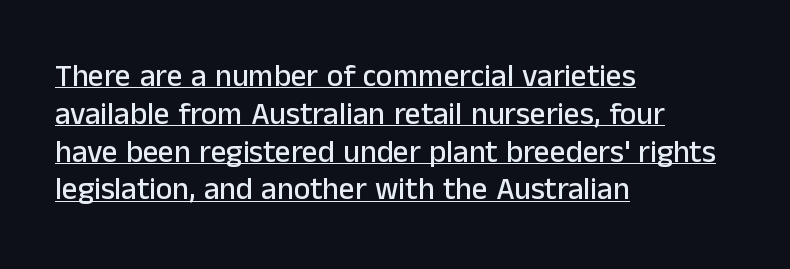
The setting favours the left margin, as ordinary paragraphs usually do. Is this a fixed-width face? No — the glyphs have proportional, varying widths. No feet cap the strokes, marking this as sans-serif type. A typesetter would mark this as roman, not italic. Is the letter spacing exaggerated? No — it looks like the ordinary default. Underlining? Definitely there.
